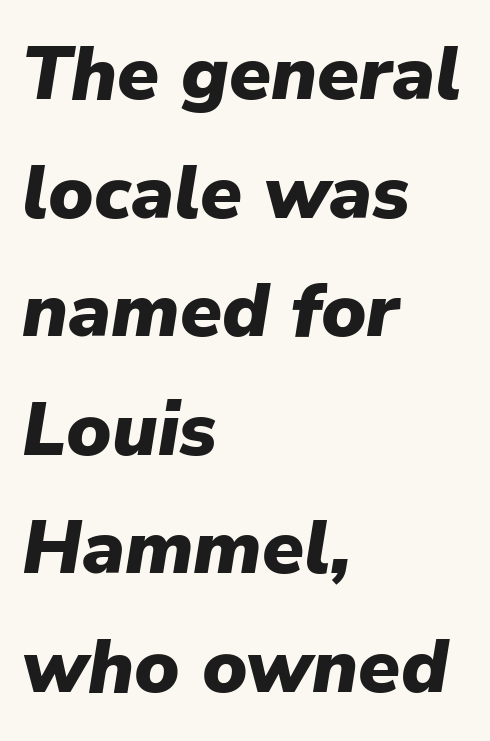
{"italic": "yes", "lean": "right", "slant_degrees": 9, "bold": "yes", "weight": "heavy", "width": "normal", "stroke_contrast": "low", "x_height": "medium", "monospaced": "no", "underline": "no", "align": "left", "line_spacing": "normal", "line_spacing_ratio": 1.56, "letter_spacing": "normal", "letter_spacing_em": 0.0, "glyph_px": 76}
